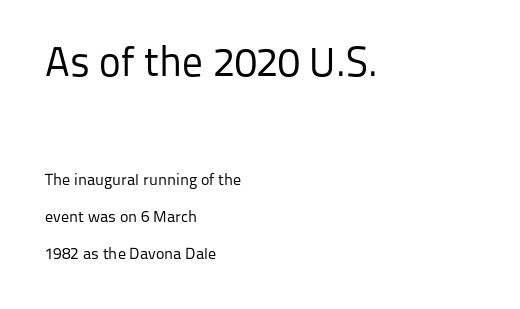
Q: Is the text bold? A: No.
Q: Is the text italic (slanted)? A: No, it is upright.
Q: Is the typeface a serif or a sans-serif typeface? A: Sans-serif.
Q: Is the text underlined? A: No.
Q: How is the paragraph aligned? A: Left-aligned.
Q: Is the spacing between letters normal or unusually wide? A: Normal.
Q: Is the spacing between lines tight, normal or loose? A: Loose.
Q: Which block of text is set in a larger size, the first (top) or the second (bottom)? A: The first (top) one.
Q: Width (condensed, normal, or wide)? A: Normal.
Q: Stroke contrast? A: Low.
Q: x-height? A: Medium.
Q: Monospaced? A: No.
